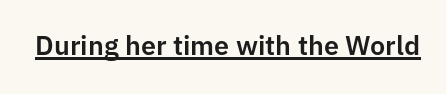
The image shows 27 px text type, upright; set normal letter spacing, underlined.
